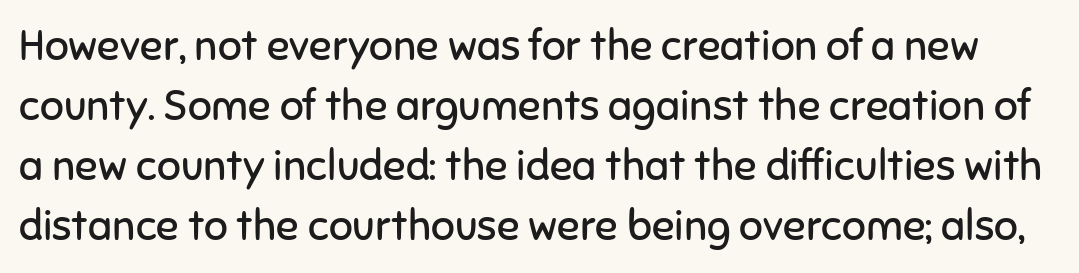
Q: Is the text bold? A: No.
Q: Is the text italic (slanted)? A: No, it is upright.
Q: Is the typeface a serif or a sans-serif typeface? A: Sans-serif.
Q: Is the text underlined? A: No.
Q: Is the spacing between letters normal or unusually wide? A: Normal.
Q: Is the spacing between lines tight, normal or loose? A: Normal.
Q: Width (condensed, normal, or wide)? A: Normal.
Q: Stroke contrast? A: Low.
Q: x-height? A: Medium.
Q: Monospaced? A: No.
